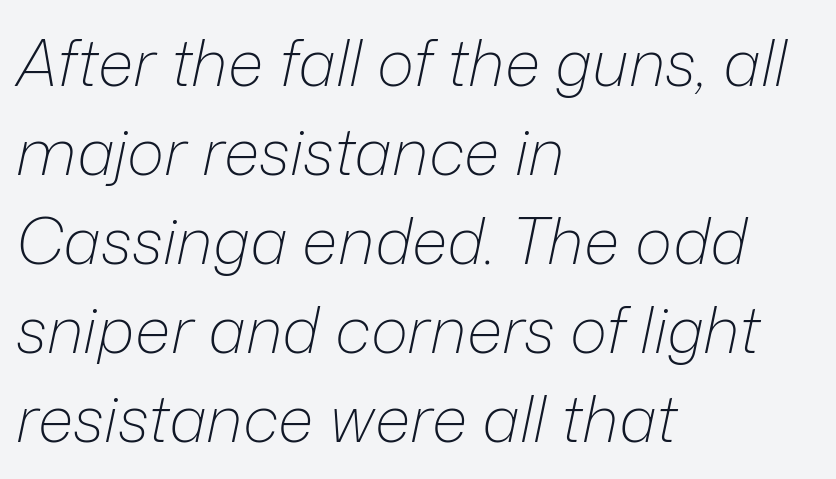
Vertical spacing — default. A bare baseline throughout the passage. Line beginnings align vertically; line endings do not. Characters follow at the spacing the type designer built in. These lines were composed using italics.
